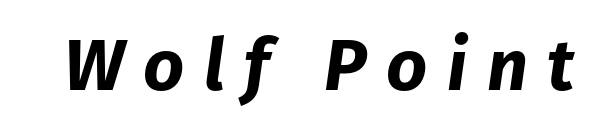
Every character sits at an angle, as italics do. The gap between lines stays unmarked. A typesetter would call this heavily tracked-out type. Pretty heavy lettering here — definitely bold. Proportional: the letters do not fall into vertical columns.
